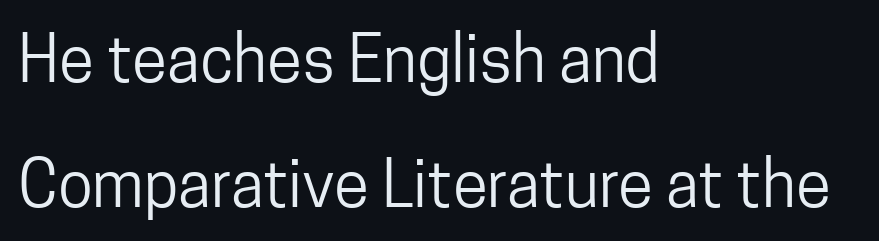
Here the glyphs are tracked normally, forming tight word shapes. The letters carry no serifs — their stems end cleanly without finishing strokes. You could not count columns in this text — the font is proportionally spaced. Descenders are the only things crossing below the line.
